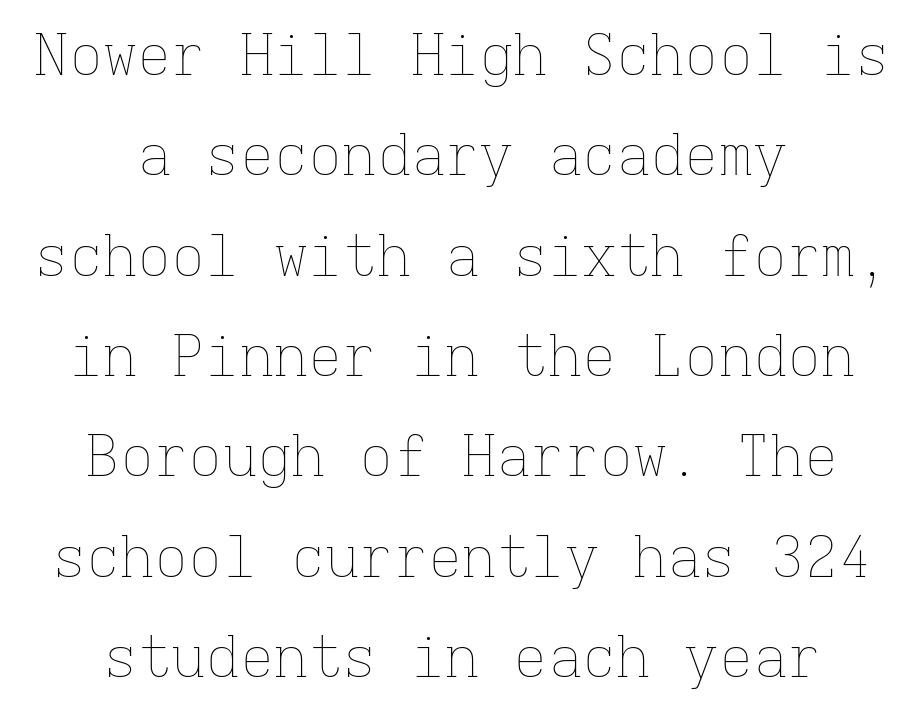
The image shows 57 px thin type, upright, monospaced; set centered, line spacing 1.76x, normal letter spacing, not underlined; low stroke contrast and a medium x-height.
